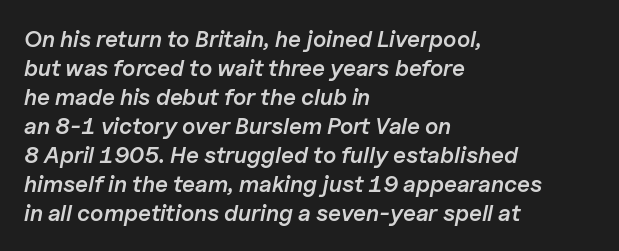
The area under the type is left untouched. Which margin do the lines hug? The left one — the right edge is uneven. Nobody touched the tracking dial on this one. Characters are canted at an angle relative to the baseline's perpendicular. A typesetter would call this leading conventional body-copy spacing.
